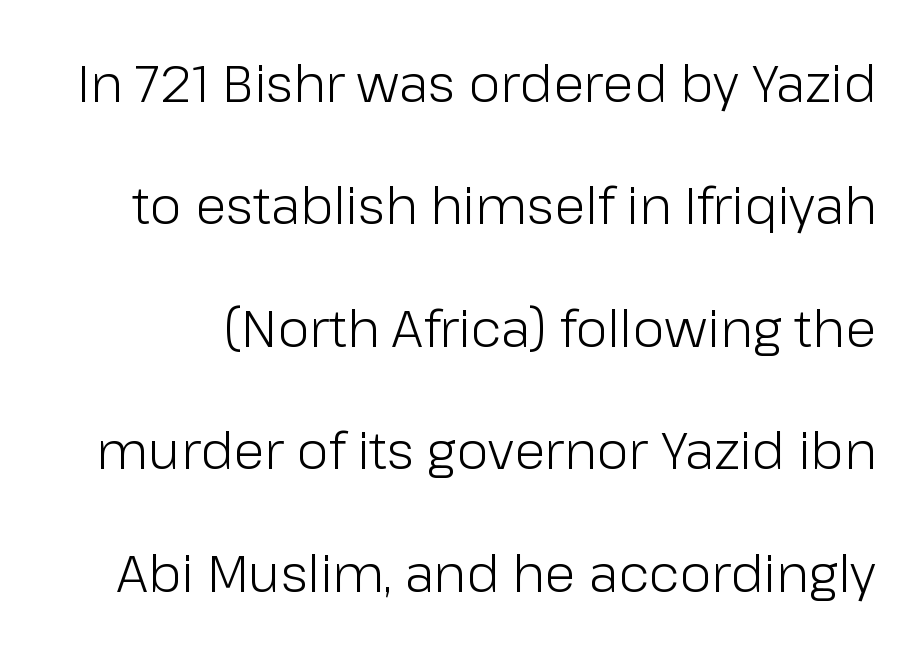
The line texture is even and compact thanks to regular tracking. Italic: no, the glyphs are upright roman. The rendering uses natural spacing where letterforms have individual widths. The font sits on the lighter half of the weight spectrum, regular included. Notice the wide empty band between every row — that's loose leading. This rendering employs a face without finishing strokes, i.e., a sans-serif.
